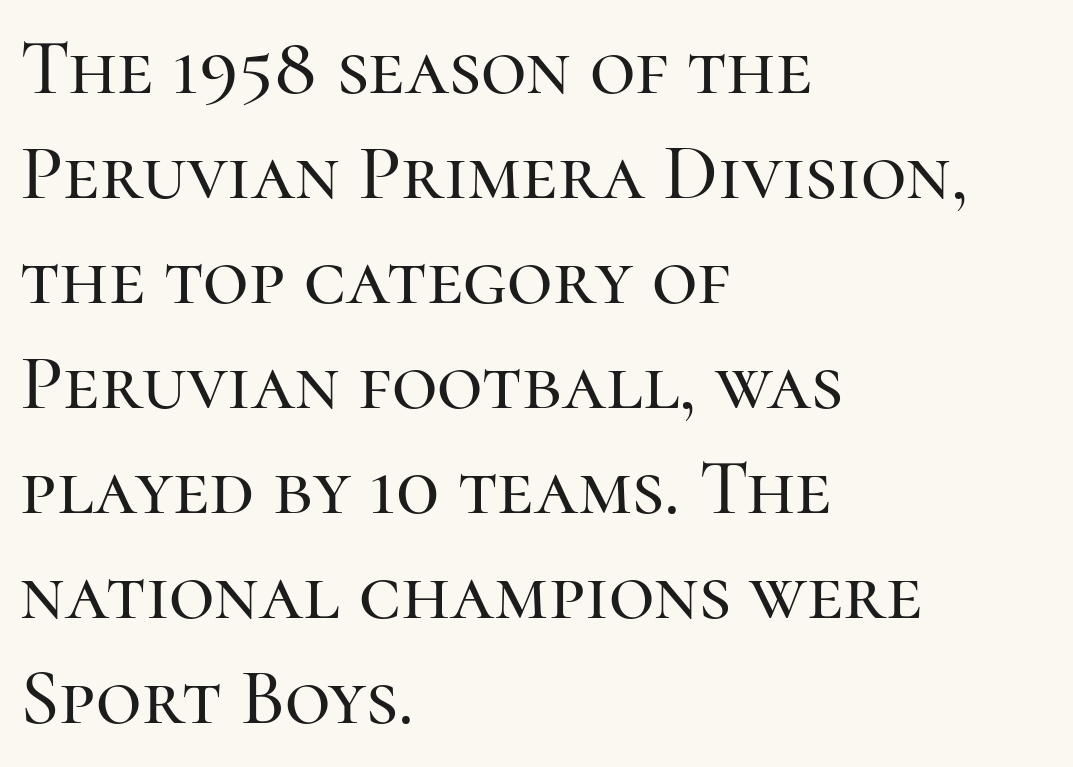
Do the characters align in a grid? No, the font is proportional. Rule under the text: the space is simply empty. The passage shown is typeset with a serif family. Each word holds together tightly as a unit, with standard inter-letter gaps.
